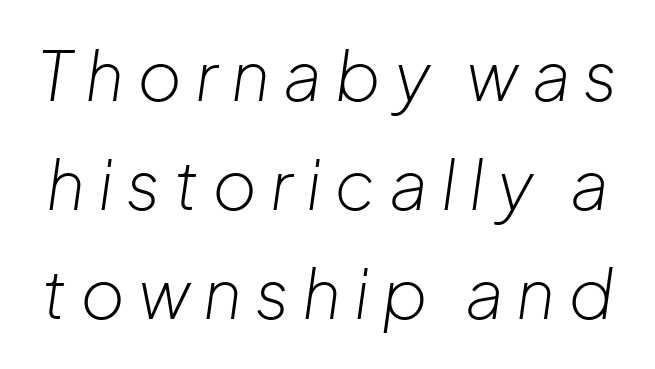
Q: Is the text bold? A: No.
Q: Is the text italic (slanted)? A: Yes, it leans right by about 8 degrees.
Q: Is the text underlined? A: No.
Q: Is the spacing between lines tight, normal or loose? A: Normal.
Q: Width (condensed, normal, or wide)? A: Normal.
Q: Stroke contrast? A: Low.
Q: x-height? A: Medium.
Q: Monospaced? A: No.
